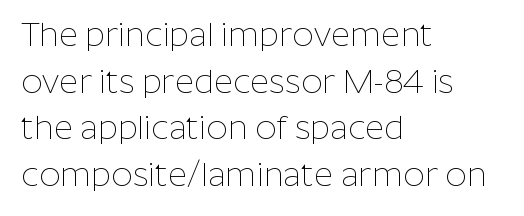
Q: Is the text bold? A: No.
Q: Is the text italic (slanted)? A: No, it is upright.
Q: Is the typeface a serif or a sans-serif typeface? A: Sans-serif.
Q: Is the text underlined? A: No.
Q: How is the paragraph aligned? A: Left-aligned.
Q: Is the spacing between letters normal or unusually wide? A: Normal.
Q: Is the spacing between lines tight, normal or loose? A: Normal.
Q: Width (condensed, normal, or wide)? A: Normal.
Q: Stroke contrast? A: Low.
Q: x-height? A: Medium.
Q: Monospaced? A: No.
